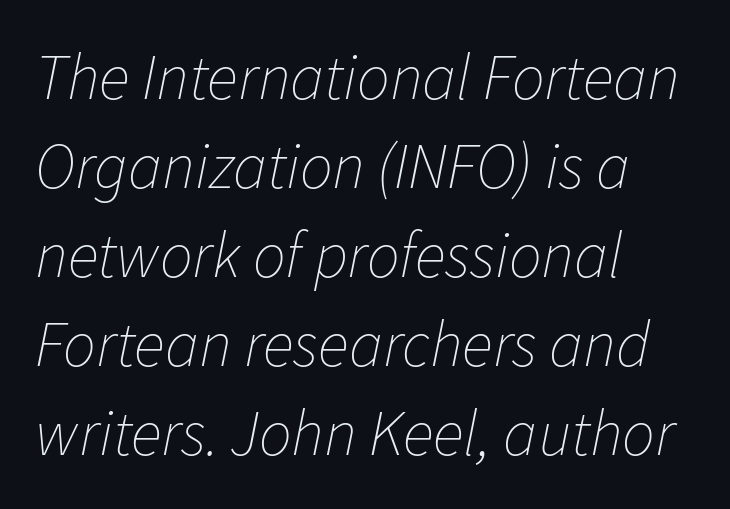
{"italic": "yes", "lean": "right", "slant_degrees": 11, "bold": "no", "weight": "thin", "width": "normal", "stroke_contrast": "low", "x_height": "medium", "monospaced": "no", "underline": "no", "align": "left", "line_spacing": "normal", "line_spacing_ratio": 1.37, "letter_spacing": "normal", "letter_spacing_em": 0.0, "glyph_px": 65}
